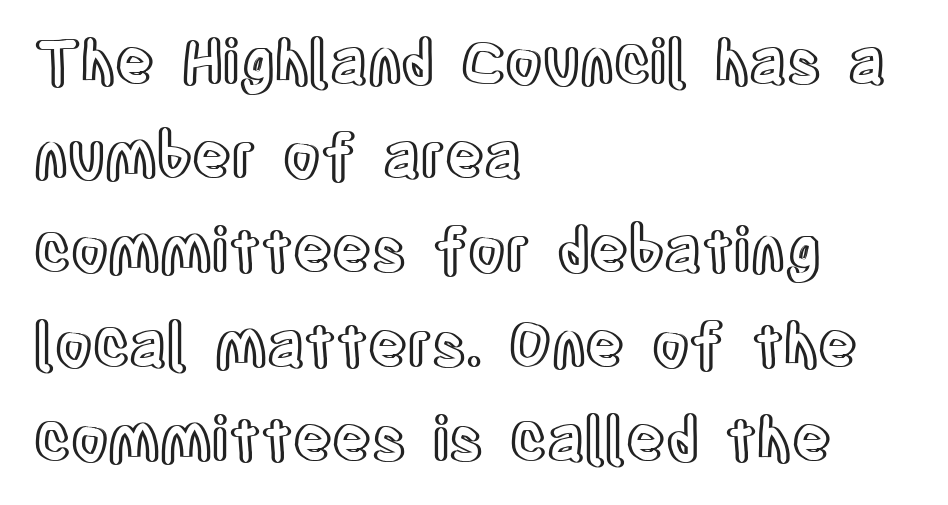
The image shows 60 px condensed type, upright; set left-aligned, normal line spacing (1.57x), normal letter spacing, not underlined; a large x-height.
